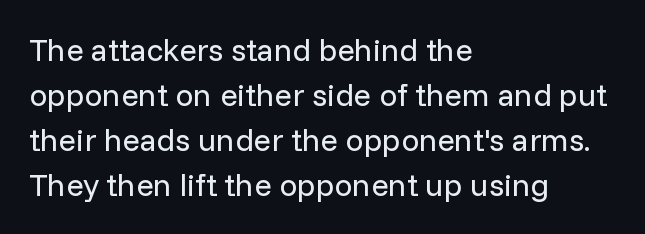
The image shows 32 px regular-weight sans-serif type, upright; set left-aligned, normal line spacing (1.41x), normal letter spacing, not underlined; low stroke contrast and a medium x-height.
